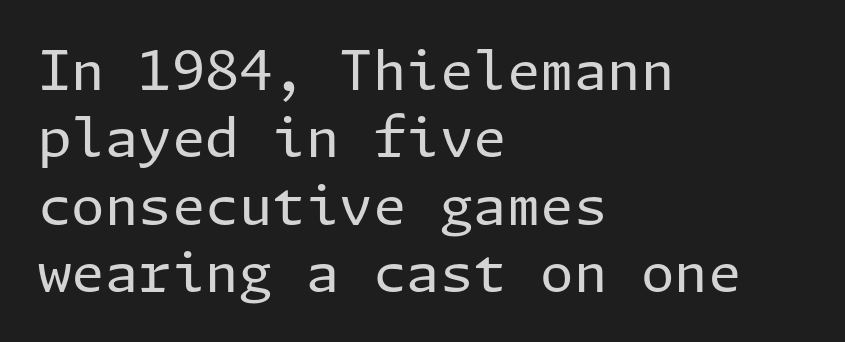
The image shows 54 px regular-weight sans-serif type, upright; set left-aligned, normal line spacing (1.25x), normal letter spacing, not underlined; low stroke contrast and a medium x-height.
